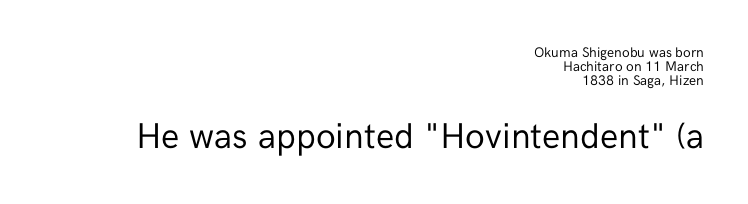
The rendering shows plain stroke endings on the letterforms — a sans-serif design. A flush-right, rag-left setting is used for this passage. If you drew a line through each stem, it would be perfectly vertical. These lines are rendered in a variable-pitch font. The type is set solid horizontally, with unmodified tracking. The second block has been scaled up relative to the first.
